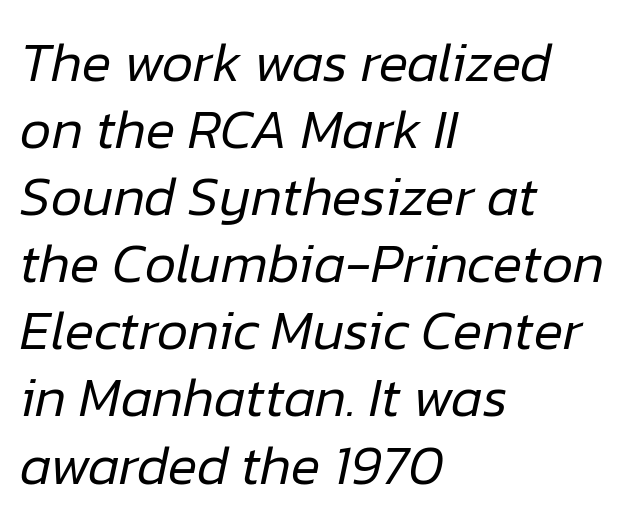
Q: Is the text bold? A: No.
Q: Is the text italic (slanted)? A: Yes, it leans right by about 12 degrees.
Q: Is the text underlined? A: No.
Q: How is the paragraph aligned? A: Left-aligned.
Q: Is the spacing between letters normal or unusually wide? A: Normal.
Q: Width (condensed, normal, or wide)? A: Normal.
Q: Stroke contrast? A: Low.
Q: x-height? A: Medium.
Q: Monospaced? A: No.
